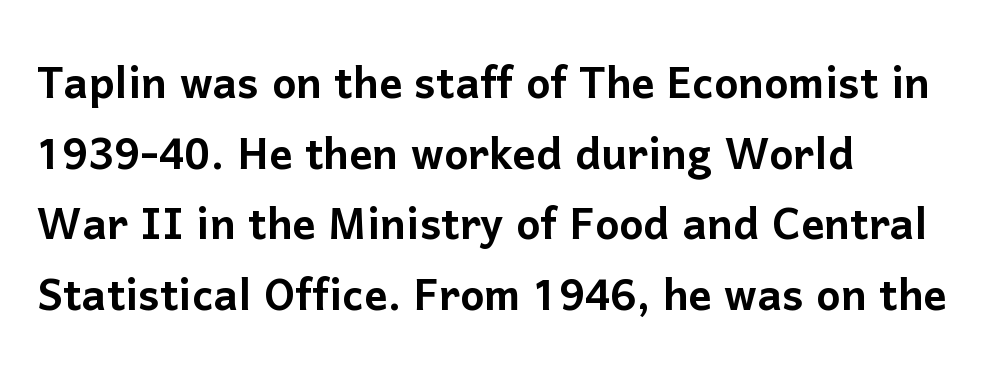
Teacher's note: observe the even left margin — that is flush-left alignment. Words appear dense and cohesive because spacing is normal. A clean baseline with only descenders dipping below it. Proportional: the letters do not fall into vertical columns.
